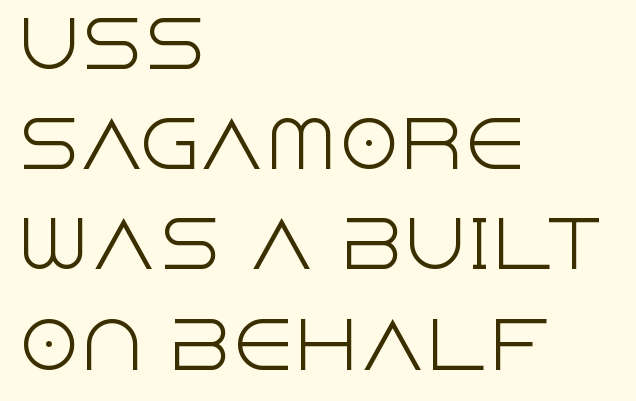
Is the block centered? No — it sits flush against the left margin. Spacing verdict: proportional, widths tailored to each character. The area under the type is left untouched. Heft: none added — not bold. Vertical spacing — default. These lines are composed in type without serifs.
